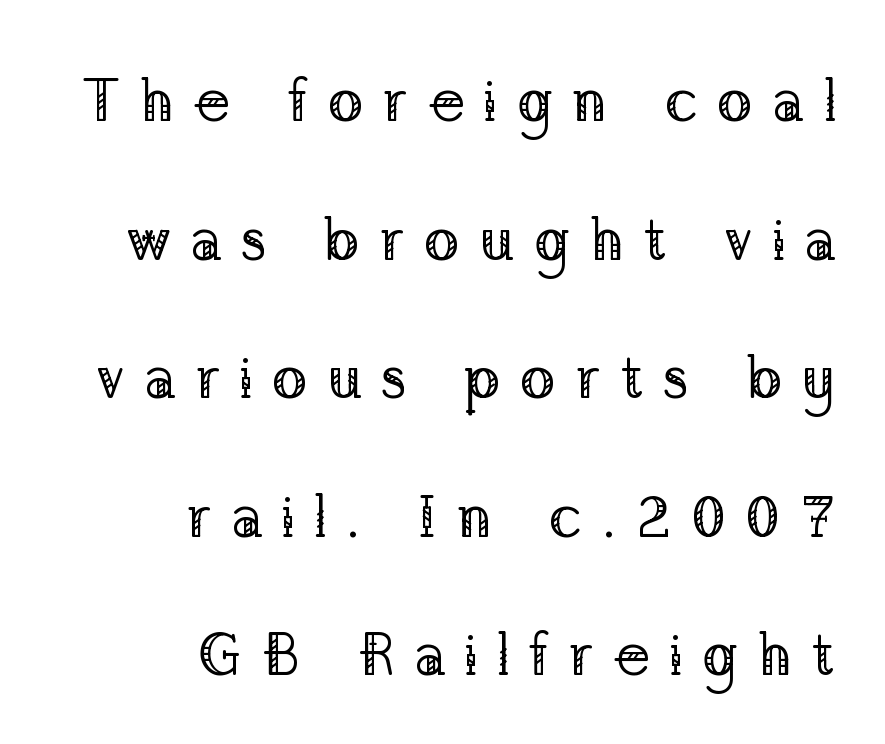
The image shows 60 px regular-weight serif type, upright; set right-aligned, loose line spacing (2.31x), unusually wide letter spacing (+0.31 em), not underlined; low stroke contrast and a medium x-height.
